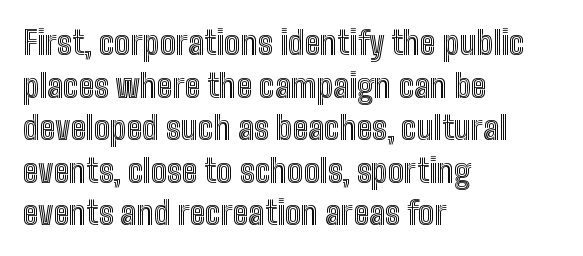
The image shows 32 px condensed type, upright; set left-aligned, normal line spacing (1.33x), normal letter spacing, not underlined; a medium x-height.
